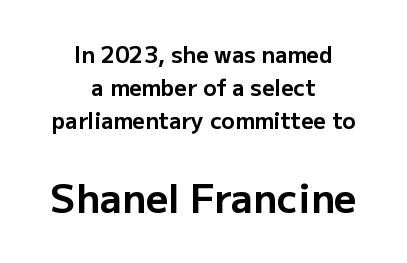
Q: Is the text bold? A: Yes.
Q: Is the text italic (slanted)? A: No, it is upright.
Q: Is the typeface a serif or a sans-serif typeface? A: Sans-serif.
Q: Is the text underlined? A: No.
Q: How is the paragraph aligned? A: Centered.
Q: Is the spacing between letters normal or unusually wide? A: Normal.
Q: Is the spacing between lines tight, normal or loose? A: Normal.
Q: Which block of text is set in a larger size, the first (top) or the second (bottom)? A: The second (bottom) one.
Q: Width (condensed, normal, or wide)? A: Normal.
Q: Stroke contrast? A: Low.
Q: x-height? A: Medium.
Q: Monospaced? A: No.
